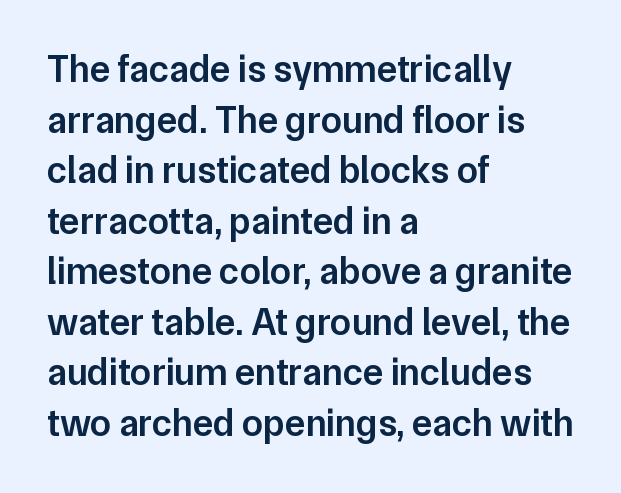
The image shows 38 px semibold sans-serif type, upright; set left-aligned, normal line spacing (1.33x), normal letter spacing, not underlined; low stroke contrast and a medium x-height.
